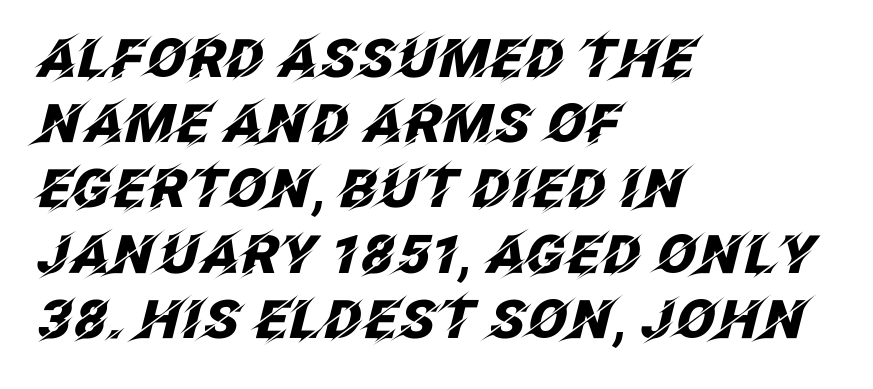
{"italic": "yes", "lean": "right", "slant_degrees": 12, "bold": "yes", "weight": "heavy", "width": "normal", "stroke_contrast": "low", "x_height": "large", "monospaced": "no", "underline": "no", "align": "left", "line_spacing_ratio": 1.23, "letter_spacing": "normal", "letter_spacing_em": 0.0, "glyph_px": 53}
